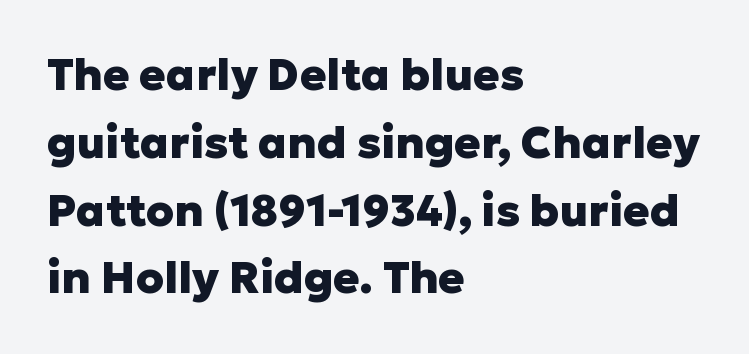
The image shows 44 px heavy sans-serif type, upright; set left-aligned, normal line spacing (1.54x), normal letter spacing, not underlined; low stroke contrast and a medium x-height.
